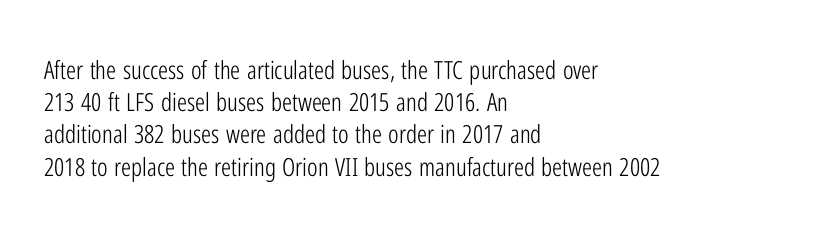
Q: Is the text bold? A: No.
Q: Is the text italic (slanted)? A: No, it is upright.
Q: Is the text underlined? A: No.
Q: How is the paragraph aligned? A: Left-aligned.
Q: Is the spacing between letters normal or unusually wide? A: Normal.
Q: Is the spacing between lines tight, normal or loose? A: Normal.
